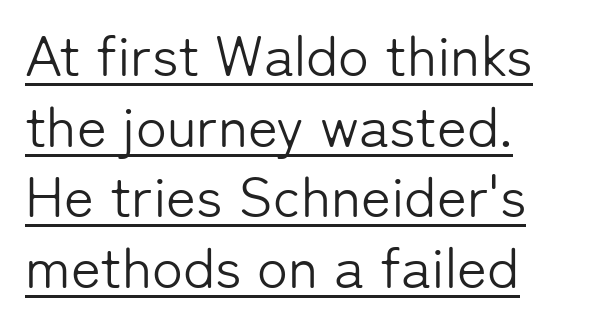
{"serif": "no", "italic": "no", "bold": "no", "weight": "light", "width": "normal", "stroke_contrast": "low", "x_height": "medium", "monospaced": "no", "underline": "yes", "align": "left", "line_spacing_ratio": 1.24, "letter_spacing": "normal", "letter_spacing_em": 0.0, "glyph_px": 57}
